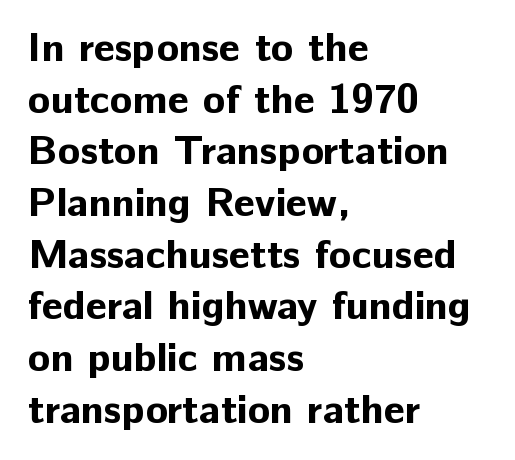
In terms of posture, this sample is upright. Plain, unruled lines of type. Nope, no serifs anywhere on these letters. Where is the straight margin? On the left. The face used here is proportionally spaced, like ordinary book or web type. Standard letterfit; no display-style spreading of the glyphs.
